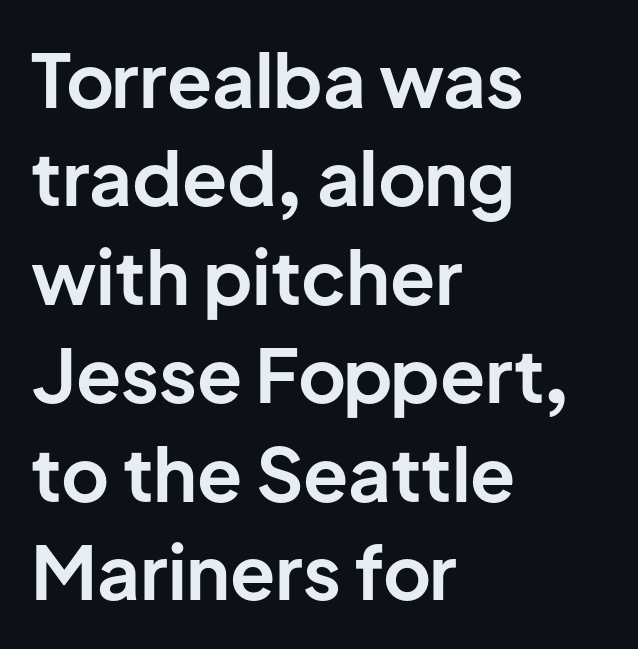
Q: Is the text bold? A: Yes.
Q: Is the text italic (slanted)? A: No, it is upright.
Q: Is the typeface a serif or a sans-serif typeface? A: Sans-serif.
Q: Is the text underlined? A: No.
Q: How is the paragraph aligned? A: Left-aligned.
Q: Is the spacing between letters normal or unusually wide? A: Normal.
Q: Is the spacing between lines tight, normal or loose? A: Normal.
Q: Width (condensed, normal, or wide)? A: Normal.
Q: Stroke contrast? A: Low.
Q: x-height? A: Medium.
Q: Monospaced? A: No.
